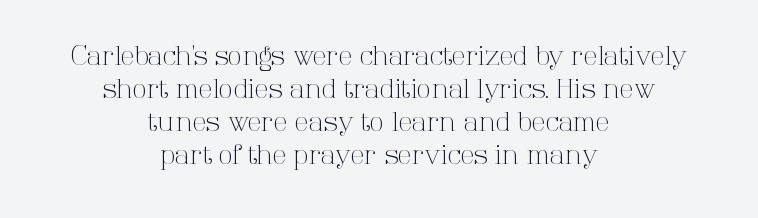
This sample uses an upright cut, with every glyph sitting square on the baseline. Visually the block forms a symmetrical silhouette, jagged on both flanks. Leading: standard. This rendering leaves character spacing at its baseline value. The zone under the glyphs is completely vacant. On a weight scale, this lands at 450 or below.
